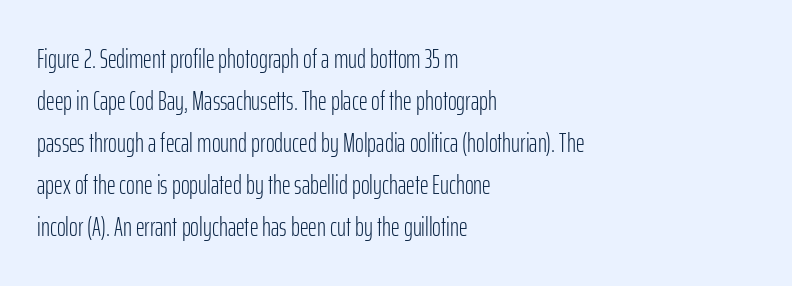
{"italic": "no", "bold": "no", "underline": "no", "align": "left", "line_spacing": "normal", "line_spacing_ratio": 1.56, "letter_spacing": "normal", "letter_spacing_em": 0.0, "glyph_px": 27}
